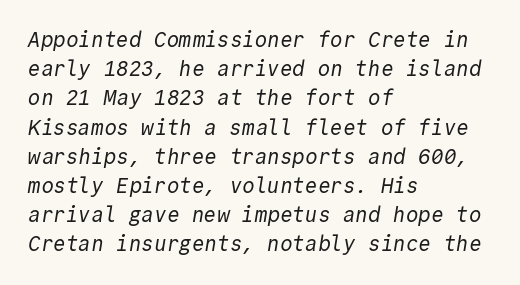
Q: Is the text bold? A: No.
Q: Is the text underlined? A: No.
Q: How is the paragraph aligned? A: Left-aligned.
Q: Is the spacing between letters normal or unusually wide? A: Normal.
Q: Is the spacing between lines tight, normal or loose? A: Normal.
